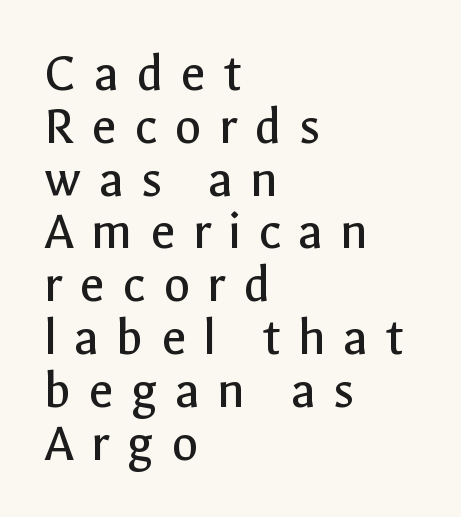
{"serif": "no", "italic": "no", "bold": "no", "weight": "regular", "width": "normal", "x_height": "medium", "monospaced": "no", "underline": "no", "align": "left", "line_spacing": "tight", "line_spacing_ratio": 0.96, "letter_spacing": "wide", "letter_spacing_em": 0.31, "glyph_px": 55}
